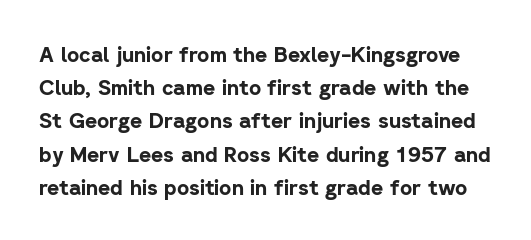
{"italic": "no", "bold": "yes", "underline": "no", "line_spacing": "normal", "line_spacing_ratio": 1.58, "letter_spacing": "normal", "letter_spacing_em": 0.0, "glyph_px": 21}
